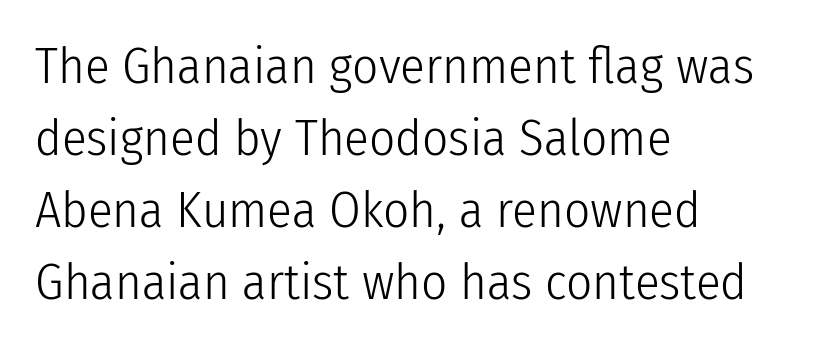
Teacher's note: observe the even left margin — that is flush-left alignment. You could call the tracking neutral — neither tight nor loose. A light-to-regular cut is what we see here. If you drew a line through each stem, it would be perfectly vertical.
